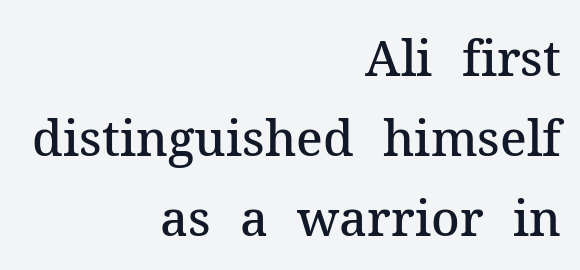
{"serif": "yes", "italic": "no", "bold": "semi", "weight": "semibold", "width": "normal", "stroke_contrast": "medium", "x_height": "medium", "monospaced": "no", "underline": "no", "align": "right", "line_spacing": "normal", "line_spacing_ratio": 1.63, "letter_spacing": "normal", "letter_spacing_em": 0.0, "glyph_px": 49}
